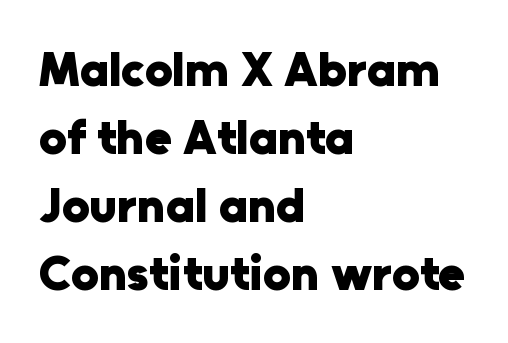
The image shows 49 px heavy sans-serif type, upright; set left-aligned, normal line spacing (1.39x), normal letter spacing, not underlined; low stroke contrast and a medium x-height.
